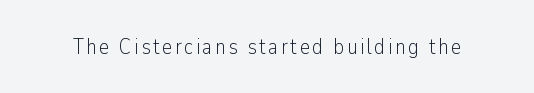
The specimen reads as upright at a glance. The face looks like a standard text weight, possibly lighter. Nobody drew a line under any word here.
